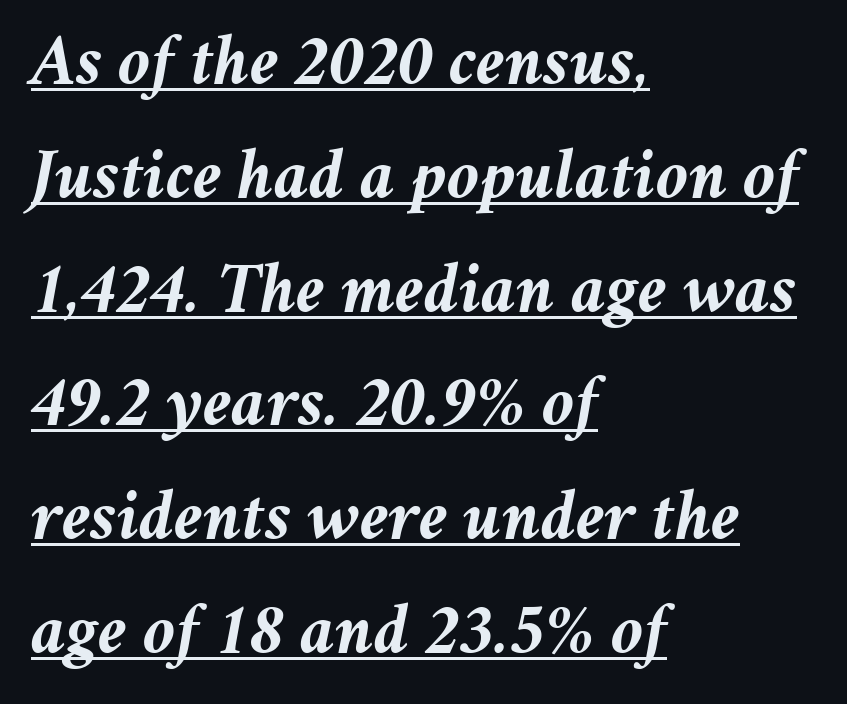
{"italic": "yes", "lean": "right", "slant_degrees": 11, "bold": "yes", "weight": "semibold", "width": "normal", "stroke_contrast": "medium", "x_height": "medium", "monospaced": "no", "underline": "yes", "align": "left", "line_spacing": "normal", "line_spacing_ratio": 1.58, "letter_spacing": "normal", "letter_spacing_em": 0.0, "glyph_px": 72}
